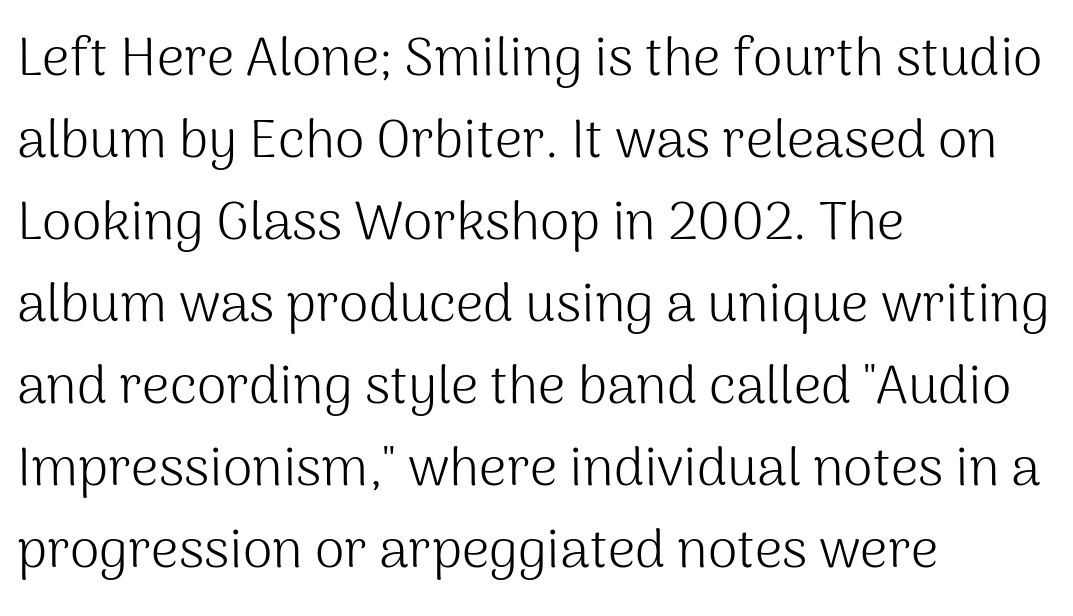
The image shows 54 px light sans-serif type, upright; set left-aligned, normal line spacing (1.52x), normal letter spacing, not underlined; medium stroke contrast and a medium x-height.
